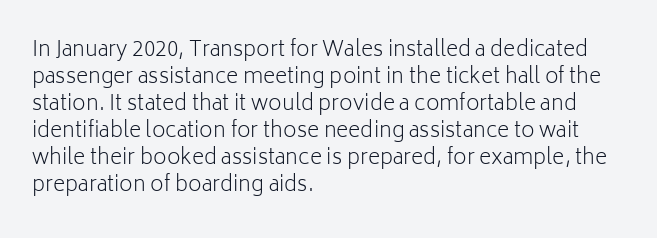
The passage shown is not underscored anywhere. Summary of vertical rhythm: regular, with standard interline spacing. The rag falls on the right side of this text block. Notice how the stems are strictly vertical — no italics here. Vertical stems look standard width or narrower in stroke.
